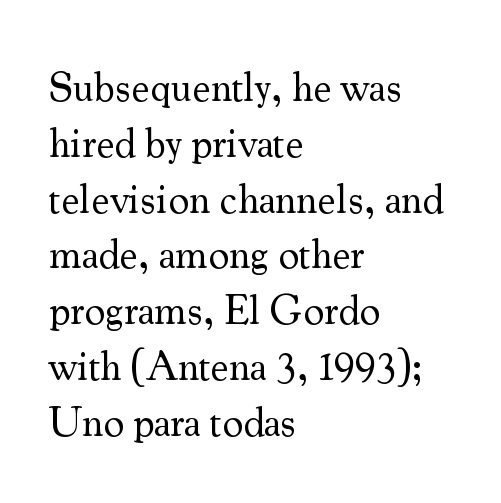
{"serif": "yes", "italic": "no", "bold": "no", "weight": "regular", "width": "normal", "stroke_contrast": "medium", "x_height": "small", "monospaced": "no", "underline": "no", "align": "left", "line_spacing": "normal", "line_spacing_ratio": 1.36, "letter_spacing": "normal", "letter_spacing_em": 0.0, "glyph_px": 41}
